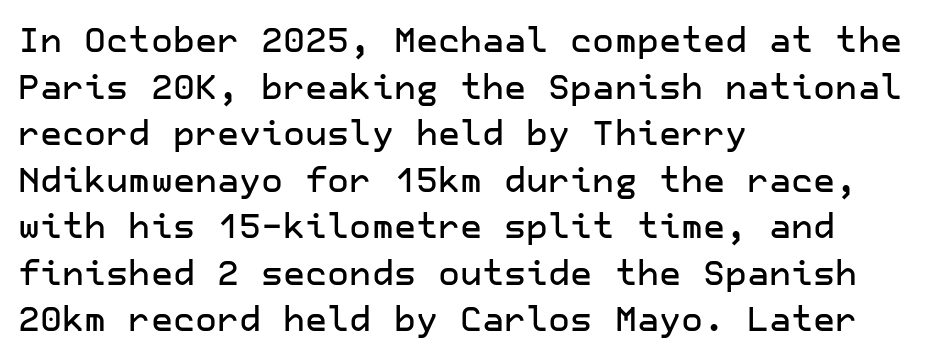
Is this a sans? Yes — the strokes have no serifs. The typesetter chose a ragged-right arrangement here. Tall strokes in this sample are plumb rather than angled. This block has exactly the height ordinary leading produces. The words here are not underlined. Is the letter spacing exaggerated? No — it looks like the ordinary default.
